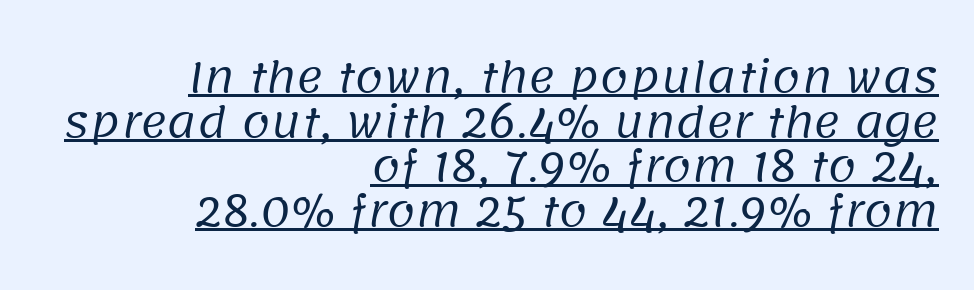
{"serif": "no", "bold": "no", "weight": "regular", "width": "normal", "stroke_contrast": "low", "x_height": "large", "monospaced": "no", "underline": "yes", "align": "right", "line_spacing": "tight", "line_spacing_ratio": 1.09, "letter_spacing": "normal", "letter_spacing_em": 0.0, "glyph_px": 41}
